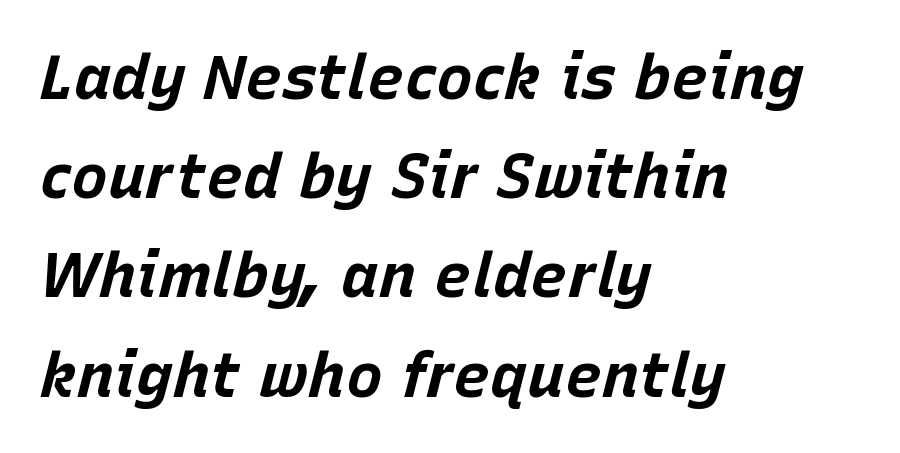
The image shows 62 px bold type, italic (leaning right); set left-aligned, normal line spacing (1.6x), normal letter spacing, not underlined; low stroke contrast and a large x-height.
